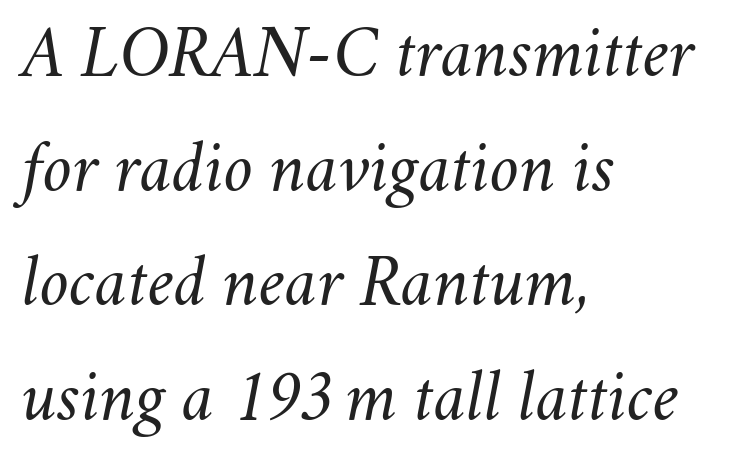
The image shows 74 px light type, italic (leaning right); set left-aligned, normal line spacing (1.55x), normal letter spacing, not underlined; medium stroke contrast and a small x-height.
